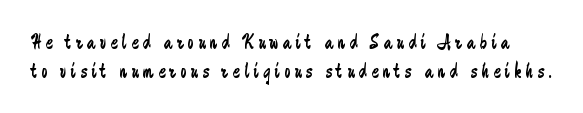
The image shows 21 px text type; set normal line spacing (1.36x), unusually wide letter spacing (+0.21 em), not underlined.
